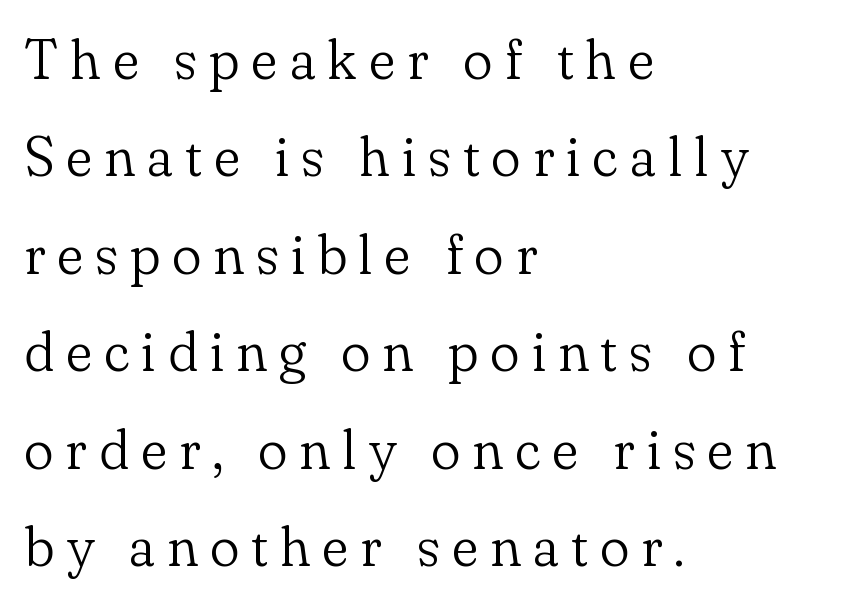
The image shows 56 px light serif type, upright; set left-aligned, line spacing 1.74x, unusually wide letter spacing (+0.21 em), not underlined; low stroke contrast and a small x-height.
